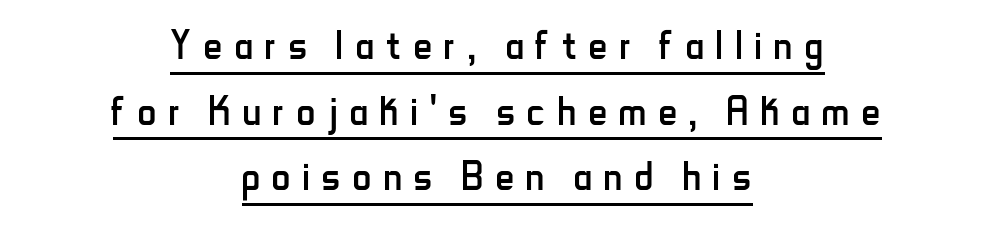
The image shows 52 px regular-weight, condensed sans-serif type, upright; set centered, normal line spacing (1.26x), unusually wide letter spacing (+0.23 em), underlined; low stroke contrast and a small x-height.
